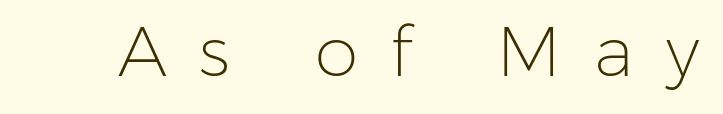
Q: Is the text bold? A: No.
Q: Is the text italic (slanted)? A: No, it is upright.
Q: Is the typeface a serif or a sans-serif typeface? A: Sans-serif.
Q: Is the text underlined? A: No.
Q: Is the spacing between letters normal or unusually wide? A: Unusually wide.
Q: Width (condensed, normal, or wide)? A: Normal.
Q: Stroke contrast? A: Low.
Q: x-height? A: Medium.
Q: Monospaced? A: No.
